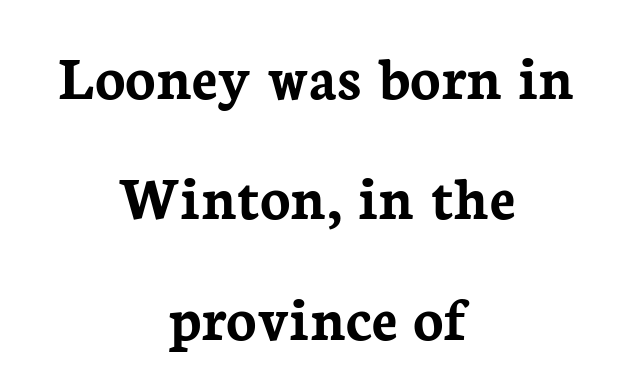
Q: Is the text bold? A: Yes.
Q: Is the text italic (slanted)? A: No, it is upright.
Q: Is the typeface a serif or a sans-serif typeface? A: Serif.
Q: Is the text underlined? A: No.
Q: How is the paragraph aligned? A: Centered.
Q: Is the spacing between letters normal or unusually wide? A: Normal.
Q: Is the spacing between lines tight, normal or loose? A: Loose.
Q: Width (condensed, normal, or wide)? A: Normal.
Q: Stroke contrast? A: Low.
Q: x-height? A: Medium.
Q: Monospaced? A: No.
